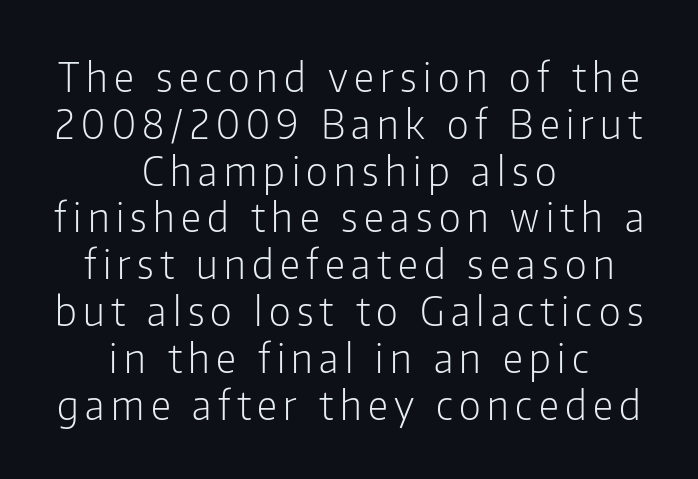
Is this a fixed-width face? No — the glyphs have proportional, varying widths. The paragraph has two soft edges and a firm central axis. The strokes are not fattened; the text isn't bold. Serifs: no, the terminals of the letterforms are clean.
